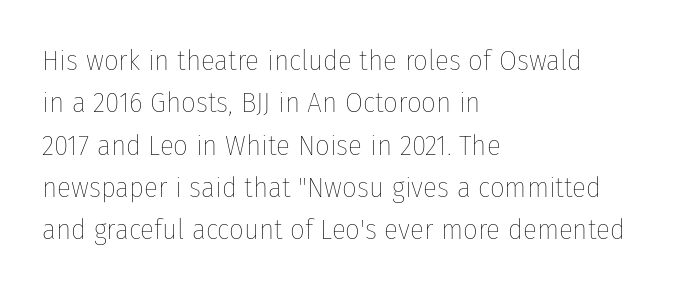
The font's upright variant was chosen for this text. Standard letterfit; no display-style spreading of the glyphs. These lines are rendered in a variable-pitch font. No letter is thick-stroked: the sample isn't bold. The leading is moderate, giving the passage an even texture.
